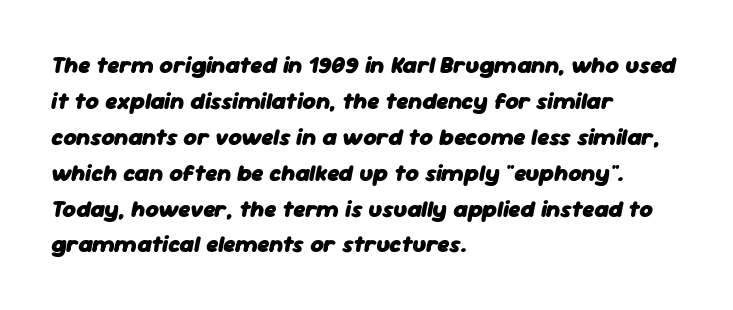
Line starts are locked; line ends wander. Lines of text with bare space underneath. Short note: letters normally spaced. Emphasis-style slanted type is in use. Typographic density is high because the face is bold.
